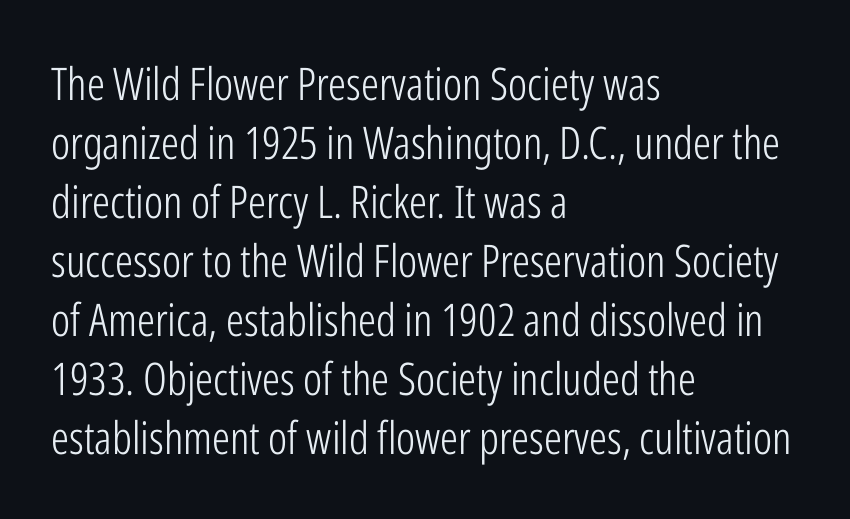
{"serif": "no", "italic": "no", "bold": "no", "weight": "light", "width": "condensed", "stroke_contrast": "low", "x_height": "medium", "monospaced": "no", "underline": "no", "align": "left", "line_spacing": "normal", "line_spacing_ratio": 1.31, "letter_spacing": "normal", "letter_spacing_em": 0.0, "glyph_px": 45}
